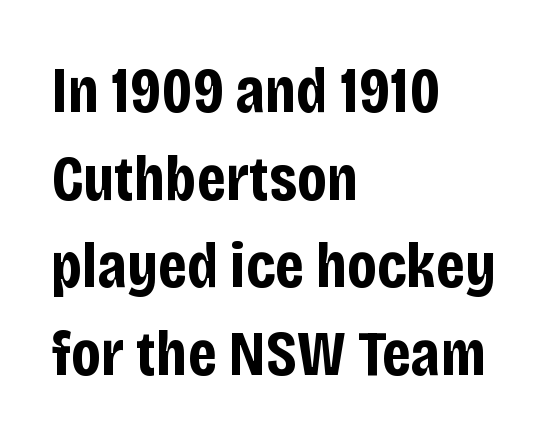
Q: Is the text bold? A: Yes.
Q: Is the text italic (slanted)? A: No, it is upright.
Q: Is the typeface a serif or a sans-serif typeface? A: Sans-serif.
Q: Is the text underlined? A: No.
Q: How is the paragraph aligned? A: Left-aligned.
Q: Is the spacing between letters normal or unusually wide? A: Normal.
Q: Is the spacing between lines tight, normal or loose? A: Normal.
Q: Width (condensed, normal, or wide)? A: Condensed.
Q: Stroke contrast? A: Low.
Q: x-height? A: Large.
Q: Monospaced? A: No.
